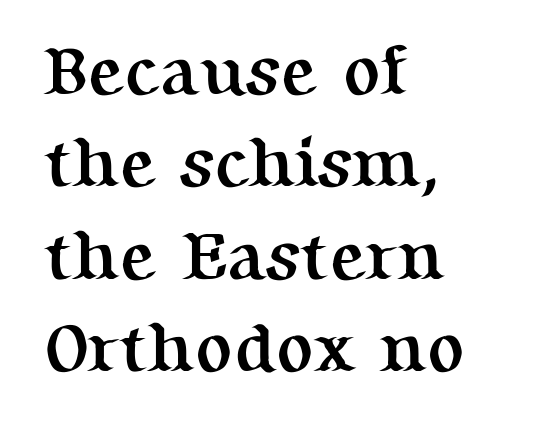
The image shows 69 px semibold serif type, upright; set left-aligned, normal line spacing (1.34x), normal letter spacing, not underlined; medium stroke contrast and a medium x-height.
